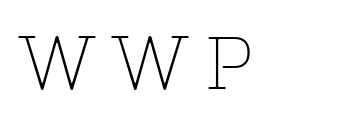
{"serif": "yes", "italic": "no", "bold": "no", "weight": "thin", "width": "normal", "stroke_contrast": "low", "x_height": "medium", "monospaced": "no", "underline": "no", "letter_spacing": "wide", "letter_spacing_em": 0.23, "glyph_px": 75}
